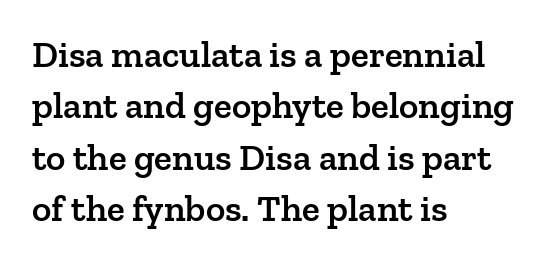
Q: Is the text bold? A: Semi-bold.
Q: Is the text italic (slanted)? A: No, it is upright.
Q: Is the typeface a serif or a sans-serif typeface? A: Serif.
Q: Is the text underlined? A: No.
Q: How is the paragraph aligned? A: Left-aligned.
Q: Is the spacing between letters normal or unusually wide? A: Normal.
Q: Is the spacing between lines tight, normal or loose? A: Normal.
Q: Width (condensed, normal, or wide)? A: Normal.
Q: Stroke contrast? A: Low.
Q: x-height? A: Medium.
Q: Monospaced? A: No.
